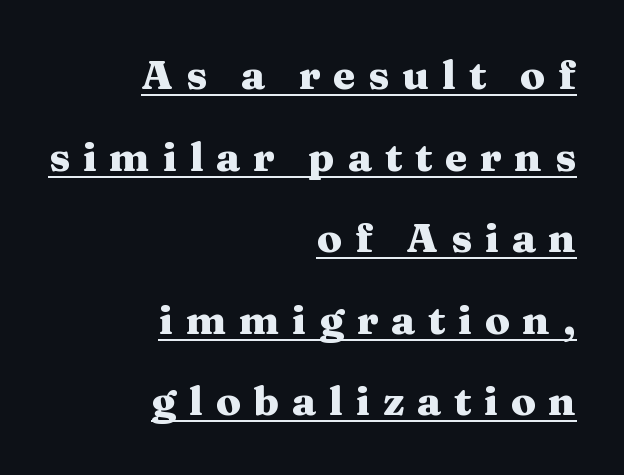
Q: Is the text bold? A: Yes.
Q: Is the text italic (slanted)? A: No, it is upright.
Q: Is the typeface a serif or a sans-serif typeface? A: Serif.
Q: Is the text underlined? A: Yes.
Q: How is the paragraph aligned? A: Right-aligned.
Q: Is the spacing between letters normal or unusually wide? A: Unusually wide.
Q: Is the spacing between lines tight, normal or loose? A: Loose.
Q: Width (condensed, normal, or wide)? A: Wide.
Q: Stroke contrast? A: Medium.
Q: x-height? A: Medium.
Q: Monospaced? A: No.
